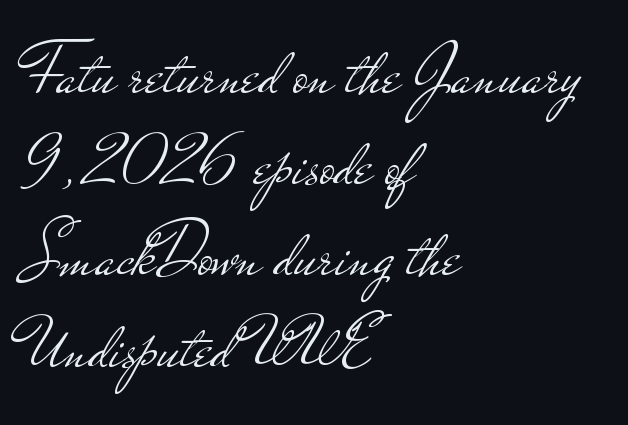
The image shows 73 px light, wide sans-serif type; set left-aligned, normal line spacing (1.25x), normal letter spacing, not underlined; low stroke contrast and a small x-height.
